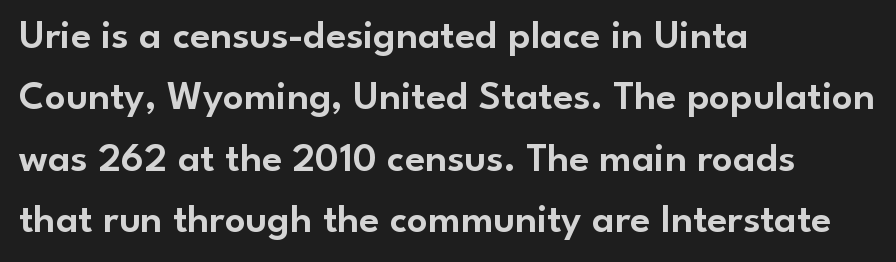
Q: Is the text italic (slanted)? A: No, it is upright.
Q: Is the typeface a serif or a sans-serif typeface? A: Sans-serif.
Q: Is the text underlined? A: No.
Q: How is the paragraph aligned? A: Left-aligned.
Q: Is the spacing between letters normal or unusually wide? A: Normal.
Q: Is the spacing between lines tight, normal or loose? A: Normal.
Q: Width (condensed, normal, or wide)? A: Normal.
Q: Stroke contrast? A: Low.
Q: x-height? A: Small.
Q: Monospaced? A: No.
